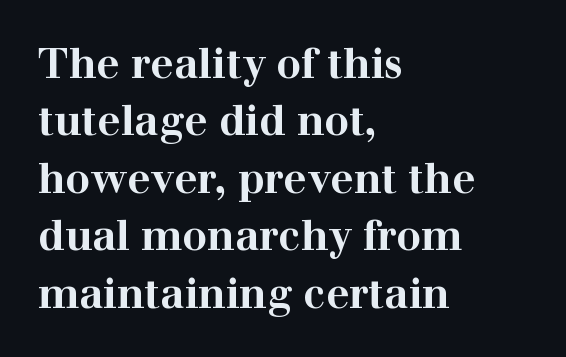
{"serif": "yes", "italic": "no", "bold": "yes", "weight": "bold", "width": "wide", "stroke_contrast": "high", "x_height": "medium", "monospaced": "no", "underline": "no", "align": "left", "line_spacing": "normal", "line_spacing_ratio": 1.4, "letter_spacing": "normal", "letter_spacing_em": 0.0, "glyph_px": 41}
